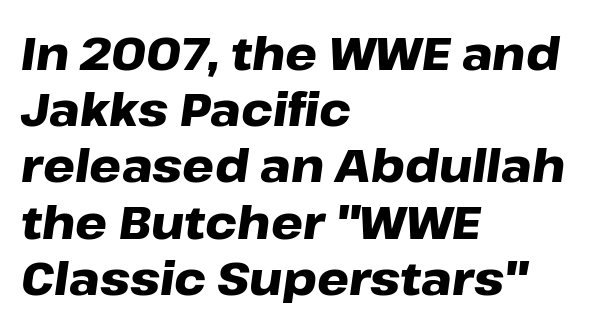
The image shows 45 px heavy, wide type, italic (leaning right); set left-aligned, normal line spacing (1.25x), normal letter spacing, not underlined; low stroke contrast and a medium x-height.
